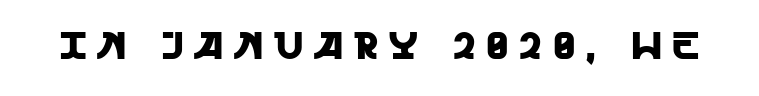
{"serif": "no", "italic": "no", "width": "normal", "x_height": "large", "monospaced": "no", "underline": "no", "letter_spacing": "wide", "letter_spacing_em": 0.27, "glyph_px": 39}
